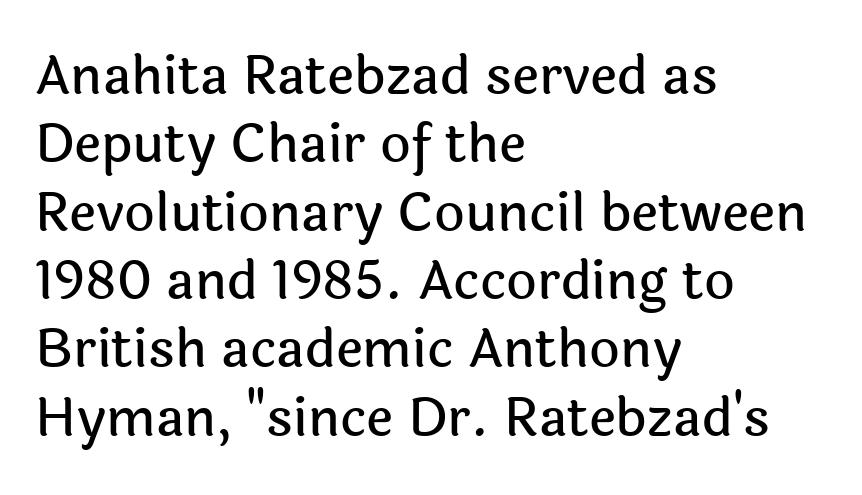
Q: Is the text italic (slanted)? A: No, it is upright.
Q: Is the typeface a serif or a sans-serif typeface? A: Sans-serif.
Q: Is the text underlined? A: No.
Q: How is the paragraph aligned? A: Left-aligned.
Q: Is the spacing between letters normal or unusually wide? A: Normal.
Q: Is the spacing between lines tight, normal or loose? A: Normal.
Q: Width (condensed, normal, or wide)? A: Normal.
Q: x-height? A: Medium.
Q: Monospaced? A: No.
